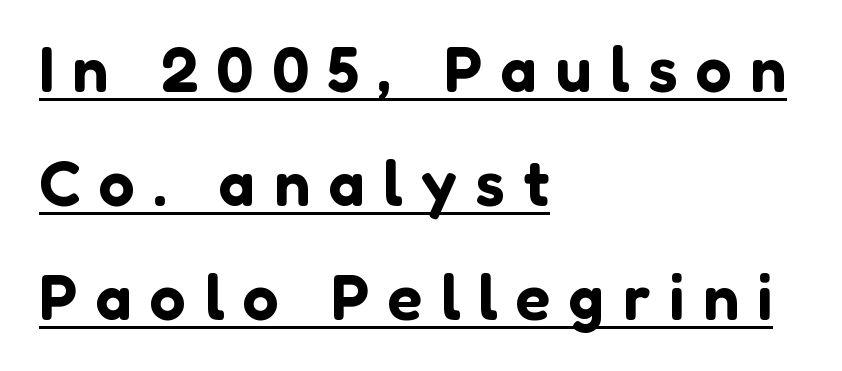
The image shows 64 px sans-serif type, upright; set left-aligned, line spacing 1.78x, unusually wide letter spacing (+0.29 em), underlined; low stroke contrast and a medium x-height.
